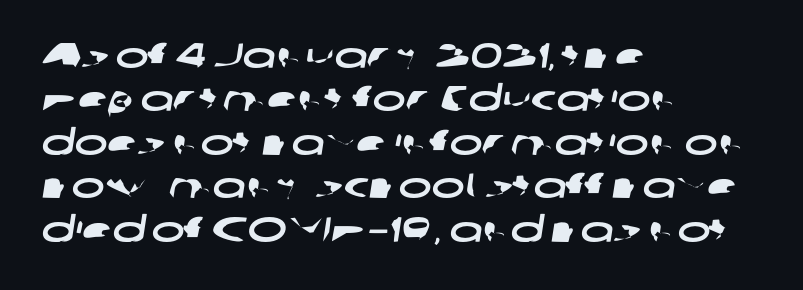
Q: Is the typeface a serif or a sans-serif typeface? A: Sans-serif.
Q: Is the text underlined? A: No.
Q: How is the paragraph aligned? A: Left-aligned.
Q: Is the spacing between letters normal or unusually wide? A: Normal.
Q: Width (condensed, normal, or wide)? A: Wide.
Q: Stroke contrast? A: Low.
Q: x-height? A: Medium.
Q: Monospaced? A: No.
